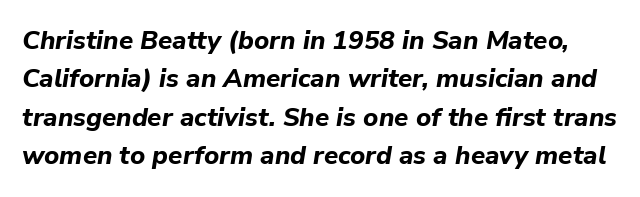
{"italic": "yes", "lean": "right", "slant_degrees": 9, "bold": "yes", "underline": "no", "line_spacing": "normal", "line_spacing_ratio": 1.48, "letter_spacing": "normal", "letter_spacing_em": 0.0, "glyph_px": 26}
